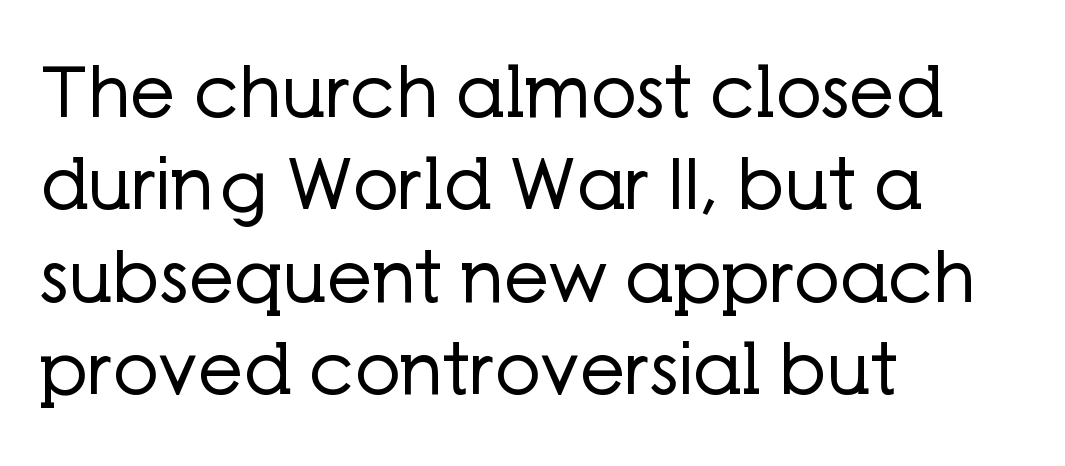
Letterform terminals end flat and unadorned throughout the passage. Tracking value appears to be zero — textbook default spacing. The designer left line spacing at the default. This sample has the flowing, uneven cadence of proportional lettering. The cut favours lightness, reaching ordinary text weight at its darkest.
